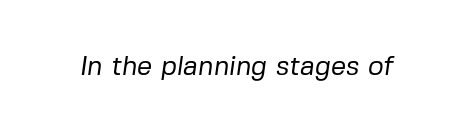
Q: Is the text bold? A: No.
Q: Is the text underlined? A: No.
Q: Is the spacing between letters normal or unusually wide? A: Normal.
